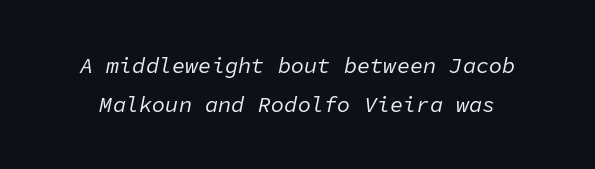
{"italic": "yes", "lean": "right", "slant_degrees": 11, "bold": "no", "underline": "no", "line_spacing_ratio": 1.76, "letter_spacing": "normal", "letter_spacing_em": 0.0, "glyph_px": 22}
